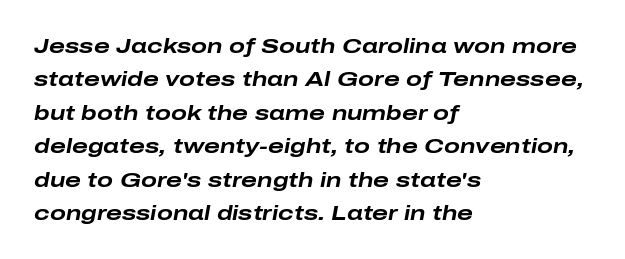
The image shows 21 px bold type, italic (leaning right); set left-aligned, normal line spacing (1.59x), normal letter spacing, not underlined.
